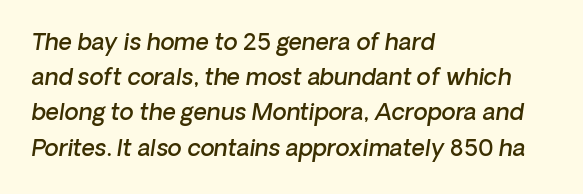
The tracking reads as untouched default to a designer's eye. Leading: standard. Stroke thickness is moderately raised; the sample reads as semibold. These lines are set flush left with a ragged right edge. Observe the lean: these are italic letterforms.
